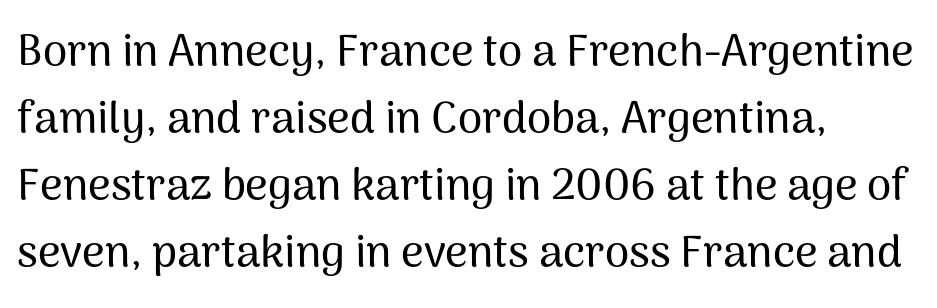
{"serif": "no", "italic": "no", "width": "normal", "stroke_contrast": "medium", "x_height": "medium", "monospaced": "no", "underline": "no", "align": "left", "line_spacing": "normal", "line_spacing_ratio": 1.52, "letter_spacing": "normal", "letter_spacing_em": 0.0, "glyph_px": 44}
